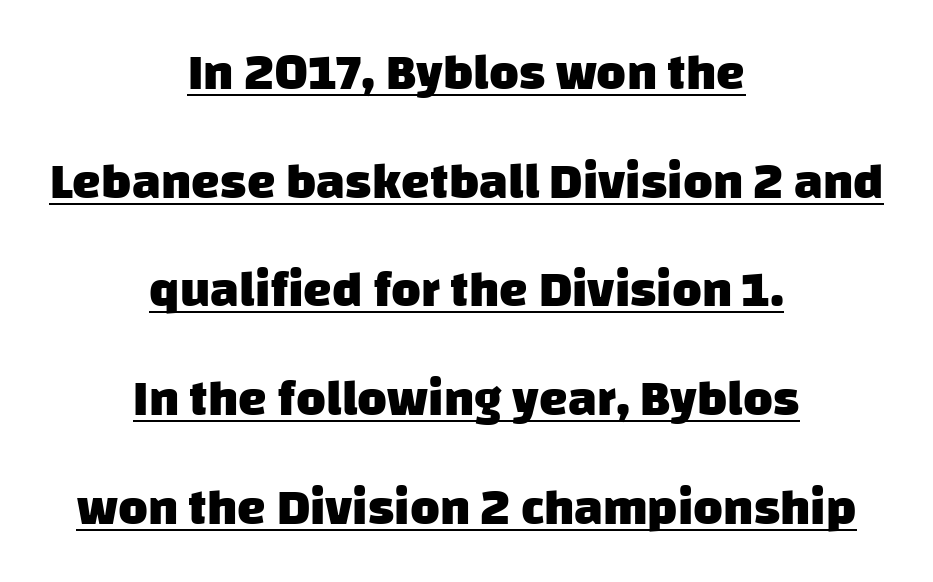
The image shows 51 px heavy sans-serif type; set centered, loose line spacing (2.13x), normal letter spacing, underlined; low stroke contrast and a large x-height.
